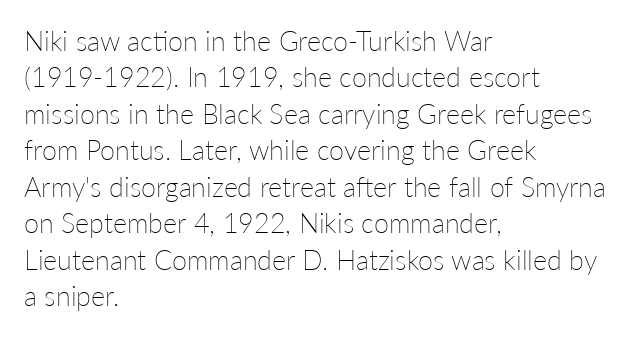
{"italic": "no", "bold": "no", "underline": "no", "align": "left", "line_spacing": "normal", "line_spacing_ratio": 1.35, "letter_spacing": "normal", "letter_spacing_em": 0.0, "glyph_px": 27}
